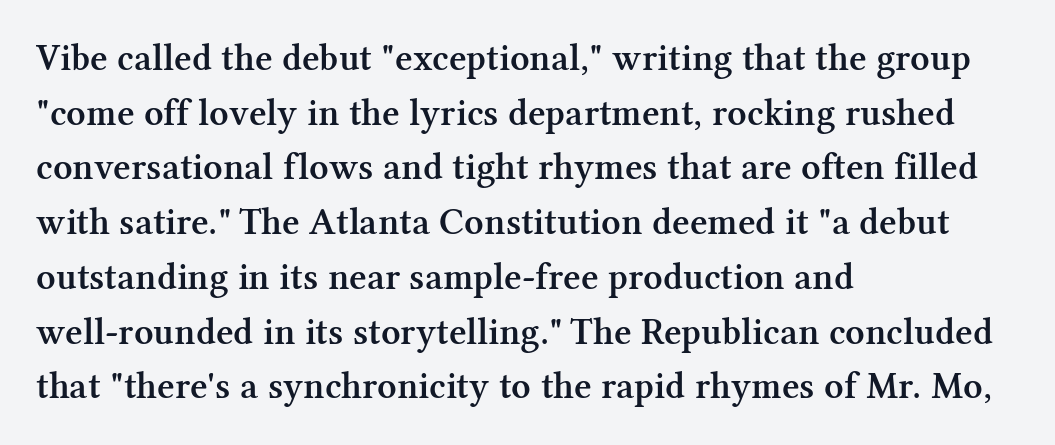
The image shows 38 px semibold serif type, upright; set left-aligned, normal line spacing (1.44x), normal letter spacing, not underlined; medium stroke contrast and a medium x-height.
